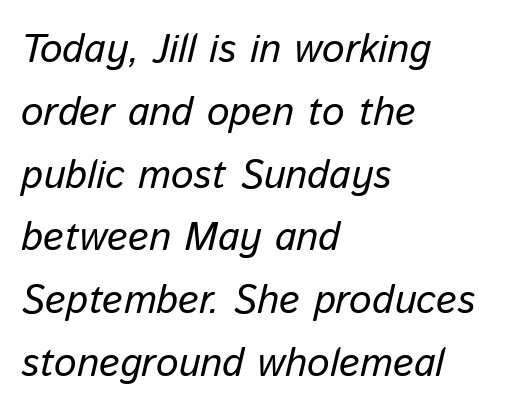
Q: Is the text italic (slanted)? A: Yes, it leans right by about 13 degrees.
Q: Is the text underlined? A: No.
Q: How is the paragraph aligned? A: Left-aligned.
Q: Is the spacing between letters normal or unusually wide? A: Normal.
Q: Is the spacing between lines tight, normal or loose? A: Normal.
Q: Width (condensed, normal, or wide)? A: Normal.
Q: Stroke contrast? A: Low.
Q: x-height? A: Medium.
Q: Monospaced? A: No.
